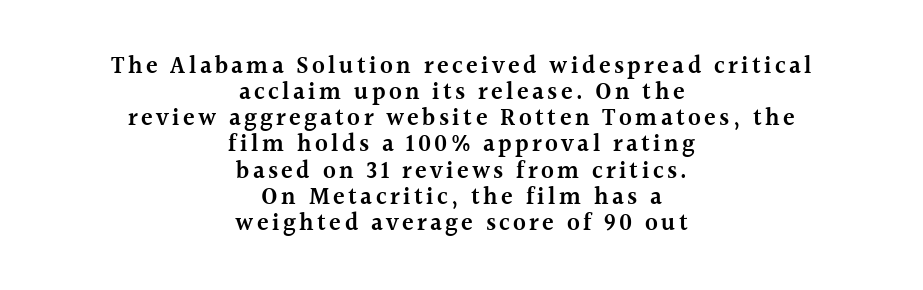
{"italic": "no", "bold": "semi", "underline": "no", "align": "center", "line_spacing": "tight", "line_spacing_ratio": 1.09, "glyph_px": 24}
